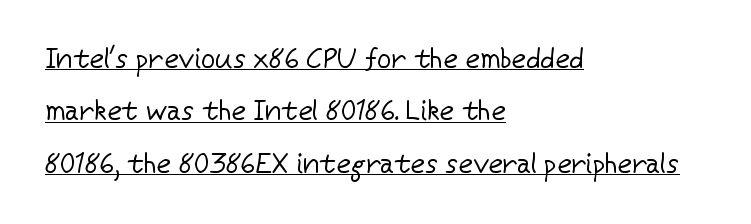
Q: Is the text bold? A: No.
Q: Is the text italic (slanted)? A: No, it is upright.
Q: Is the typeface a serif or a sans-serif typeface? A: Sans-serif.
Q: Is the text underlined? A: Yes.
Q: How is the paragraph aligned? A: Left-aligned.
Q: Is the spacing between letters normal or unusually wide? A: Normal.
Q: Width (condensed, normal, or wide)? A: Normal.
Q: Stroke contrast? A: Low.
Q: x-height? A: Medium.
Q: Monospaced? A: No.
